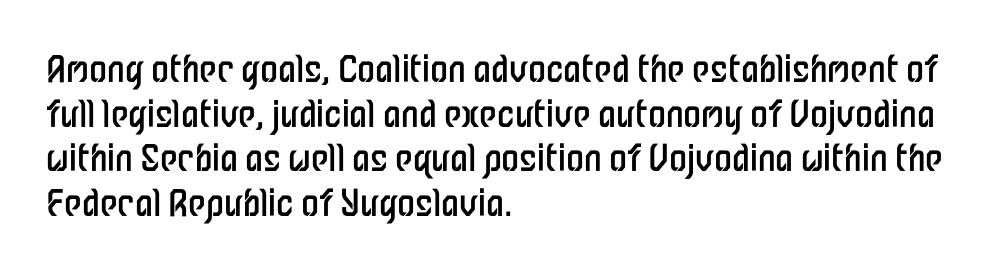
{"serif": "no", "italic": "no", "bold": "no", "weight": "regular", "width": "condensed", "stroke_contrast": "low", "x_height": "medium", "monospaced": "no", "underline": "no", "align": "left", "line_spacing_ratio": 1.24, "letter_spacing": "normal", "letter_spacing_em": 0.0, "glyph_px": 36}
